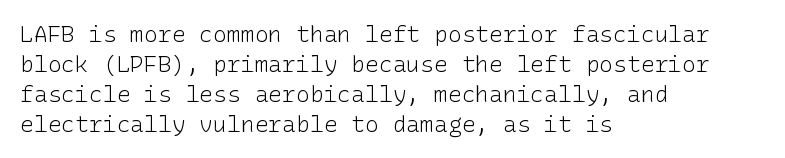
The lines are quadded left. The font sits on the lighter half of the weight spectrum, regular included. Tracking here is standard; glyphs follow each other at the usual distance. Italic? Not at all — the glyphs are vertical. Rule under the text: the space is simply empty.
